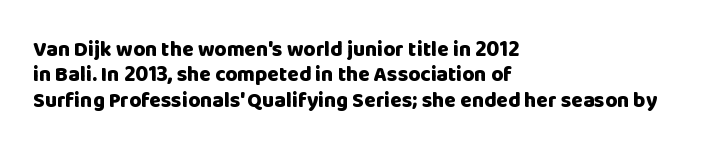
{"italic": "no", "bold": "yes", "underline": "no", "align": "left", "line_spacing_ratio": 1.21, "letter_spacing": "normal", "letter_spacing_em": 0.0, "glyph_px": 21}
